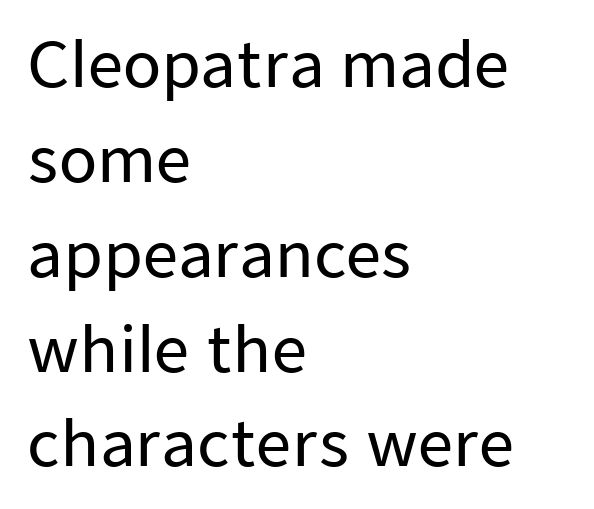
Q: Is the text italic (slanted)? A: No, it is upright.
Q: Is the typeface a serif or a sans-serif typeface? A: Sans-serif.
Q: Is the text underlined? A: No.
Q: How is the paragraph aligned? A: Left-aligned.
Q: Is the spacing between letters normal or unusually wide? A: Normal.
Q: Is the spacing between lines tight, normal or loose? A: Normal.
Q: Width (condensed, normal, or wide)? A: Normal.
Q: Stroke contrast? A: Low.
Q: x-height? A: Medium.
Q: Monospaced? A: No.
